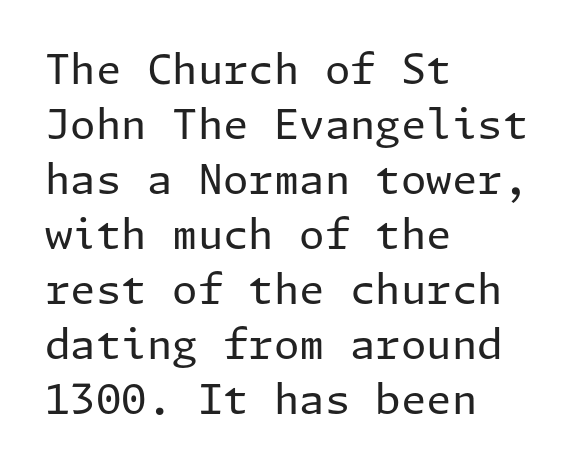
The image shows 41 px regular-weight sans-serif type, upright; set left-aligned, normal line spacing (1.34x), normal letter spacing, not underlined; low stroke contrast and a medium x-height.
